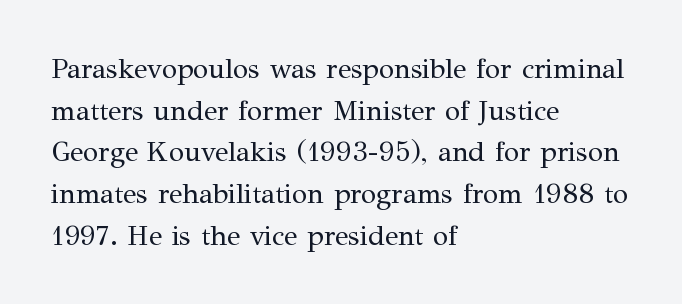
{"serif": "yes", "italic": "no", "bold": "no", "weight": "regular", "width": "normal", "stroke_contrast": "medium", "x_height": "medium", "monospaced": "no", "underline": "no", "align": "left", "line_spacing": "normal", "line_spacing_ratio": 1.49, "letter_spacing": "normal", "letter_spacing_em": 0.0, "glyph_px": 28}
